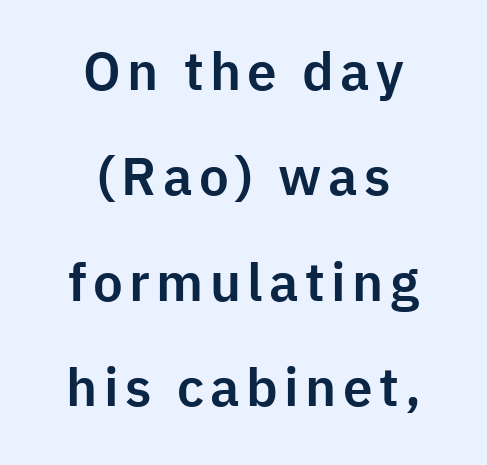
The image shows 53 px sans-serif type, upright; set centered, loose line spacing (1.99x), not underlined; low stroke contrast and a medium x-height.
